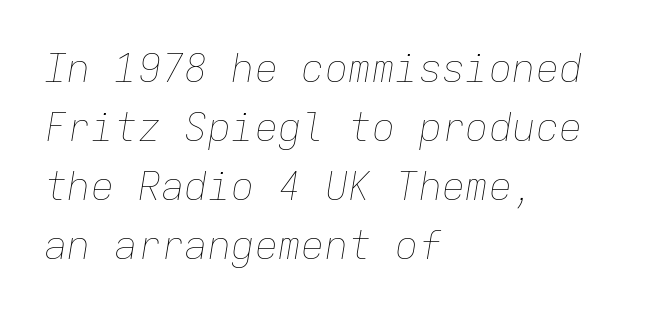
The image shows 39 px thin type, italic (leaning right), monospaced; set left-aligned, normal line spacing (1.51x), normal letter spacing, not underlined; low stroke contrast and a medium x-height.
